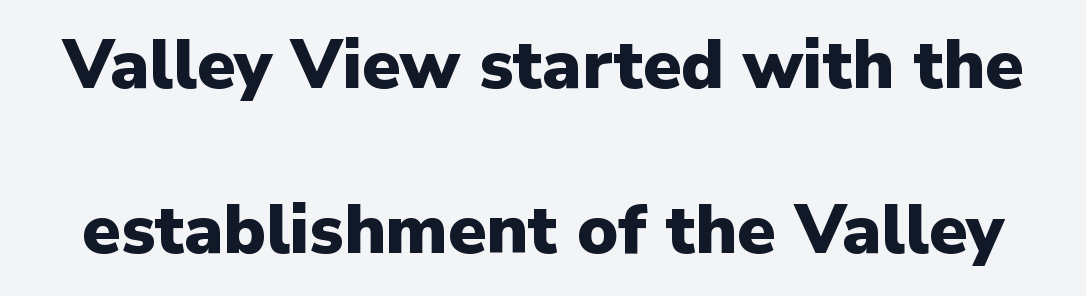
The image shows 69 px heavy sans-serif type, upright; set loose line spacing (2.39x), normal letter spacing, not underlined; low stroke contrast and a medium x-height.
